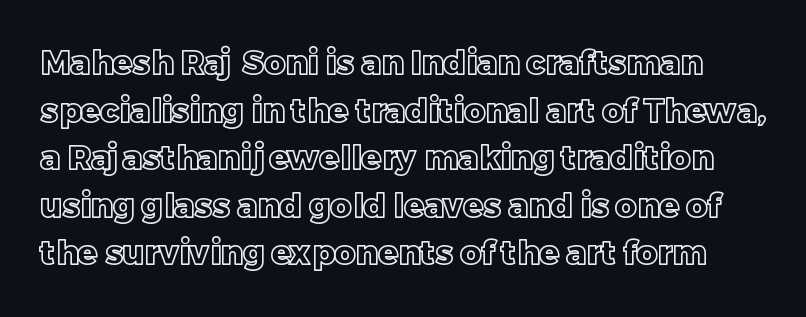
No italicization has been applied; the sample stays upright. The specimen omits any rule beneath the text block's lines. The block of text has a typical density, with ordinary space between rows. The letters advance in unequal steps, a hallmark of proportional type. Each word holds together tightly as a unit, with standard inter-letter gaps.
